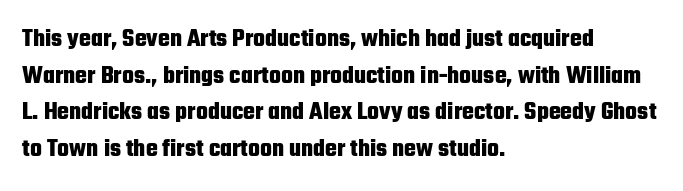
Compared with an ordinary text face, these strokes are far heavier — a full bold. Tall strokes in this sample are plumb rather than angled. Reading down the block, your eye returns to a fixed left position each line. The space directly below the letters is spotless. Leading matches the norm, producing a regular column. The type is set solid horizontally, with unmodified tracking.
